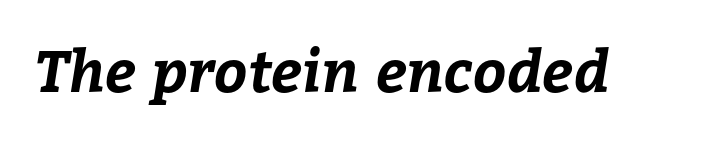
Varying glyph widths throughout — classic text-font behaviour. These lines carry a lot of weight — the face is fully bold. Inter-character spacing is left at the font's built-in metrics. Decoration check: the copy has no underline.
